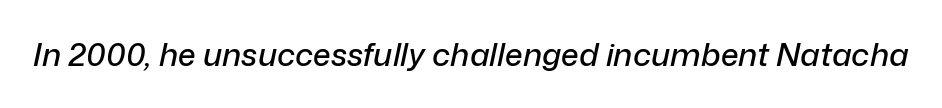
The image shows 32 px text type, italic (leaning right); set normal letter spacing, not underlined; low stroke contrast and a medium x-height.
